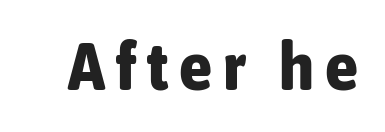
Descender tails drop into unmarked territory. Heft: maximum for text — a bold. The specimen reads as upright at a glance. Each letter keeps its own natural width here, so spacing adapts to shape. Each letter's strokes conclude bluntly, with no projecting serifs.
